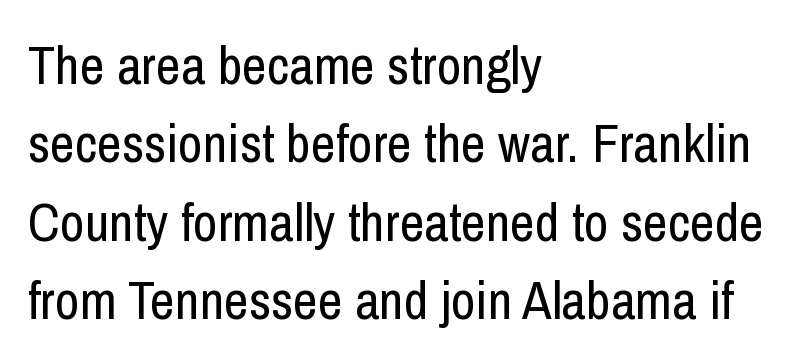
The letterforms sit at book weight or below. There is no visible air inserted between adjacent glyphs. Note the varied advance widths — an 'i' is clearly narrower than an 'm'. A typesetter would mark this as roman, not italic. I'd call this a sans setting — the letters go barefoot.
